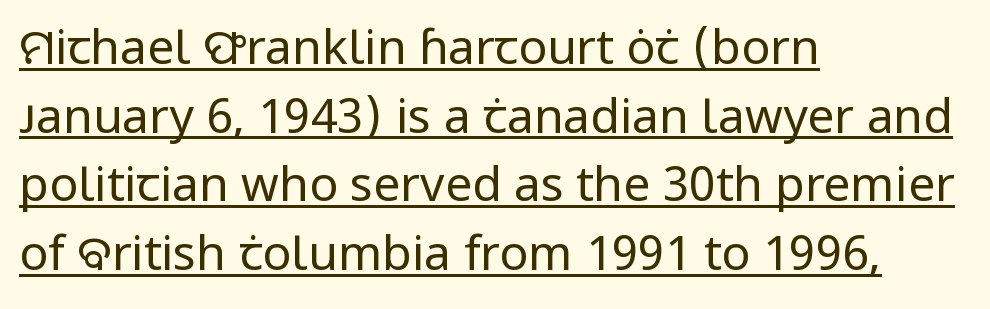
Q: Is the text bold? A: No.
Q: Is the text italic (slanted)? A: No, it is upright.
Q: Is the typeface a serif or a sans-serif typeface? A: Sans-serif.
Q: Is the text underlined? A: Yes.
Q: How is the paragraph aligned? A: Left-aligned.
Q: Is the spacing between letters normal or unusually wide? A: Normal.
Q: Is the spacing between lines tight, normal or loose? A: Normal.
Q: Width (condensed, normal, or wide)? A: Normal.
Q: Stroke contrast? A: Low.
Q: x-height? A: Medium.
Q: Monospaced? A: No.
